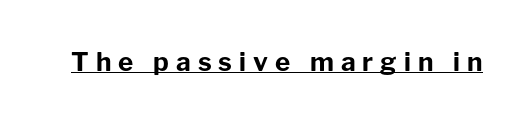
{"italic": "no", "bold": "yes", "underline": "yes", "letter_spacing": "wide", "letter_spacing_em": 0.27, "glyph_px": 26}
